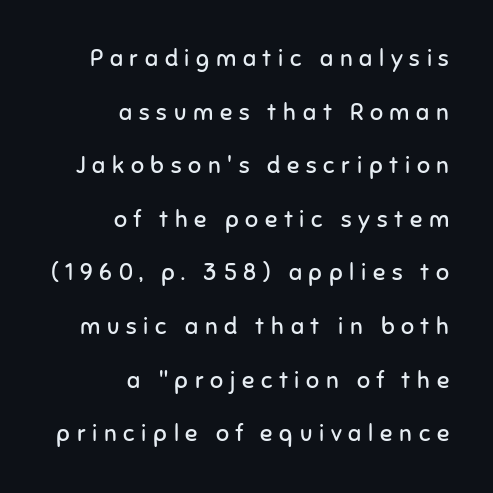
The rendering inserts visible extra space after every character. Descender tails drop into unmarked territory. This is not heavy type; no bold has been used. The space between consecutive lines is lavish.
